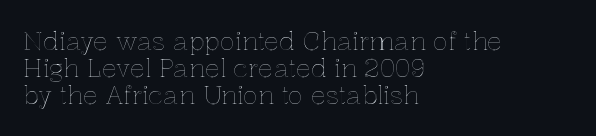
No italicization has been applied; the sample stays upright. One-word summary of the alignment: left. Summary of vertical rhythm: compact, with narrow interline spacing. These lines keep a tight, regular rhythm from letter to letter. The glyphs are unaccompanied by any horizontal stroke below them.
